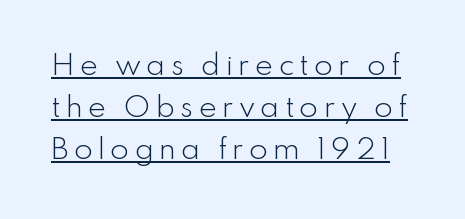
Q: Is the text bold? A: No.
Q: Is the text italic (slanted)? A: No, it is upright.
Q: Is the text underlined? A: Yes.
Q: Is the spacing between lines tight, normal or loose? A: Normal.
